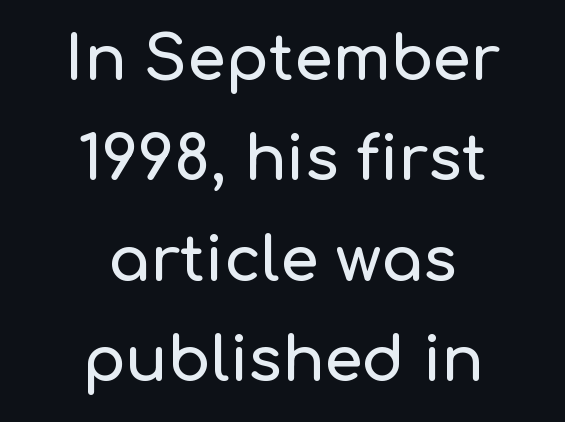
The image shows 62 px sans-serif type, upright; set centered, normal line spacing (1.62x), normal letter spacing, not underlined; low stroke contrast and a medium x-height.
